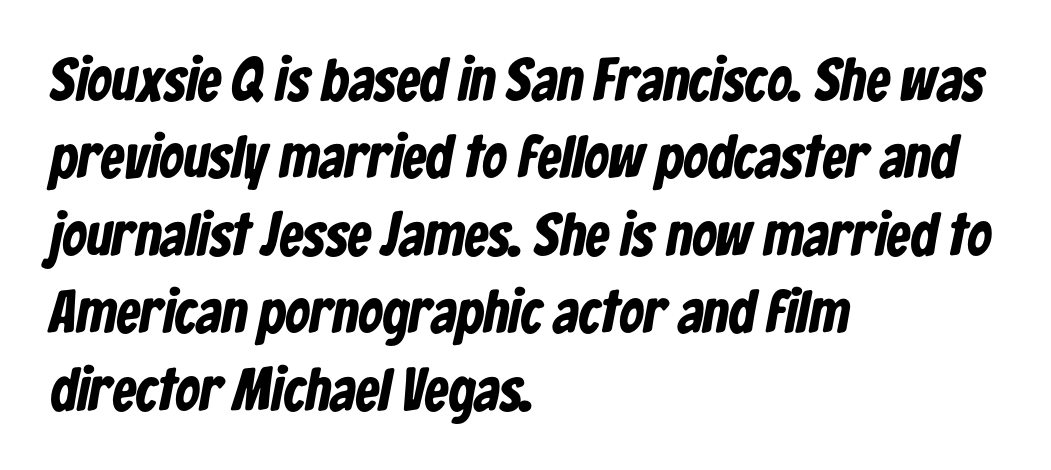
Q: Is the text bold? A: Yes.
Q: Is the typeface a serif or a sans-serif typeface? A: Sans-serif.
Q: Is the text underlined? A: No.
Q: How is the paragraph aligned? A: Left-aligned.
Q: Is the spacing between letters normal or unusually wide? A: Normal.
Q: Is the spacing between lines tight, normal or loose? A: Normal.
Q: Width (condensed, normal, or wide)? A: Condensed.
Q: Stroke contrast? A: Low.
Q: x-height? A: Medium.
Q: Monospaced? A: No.
